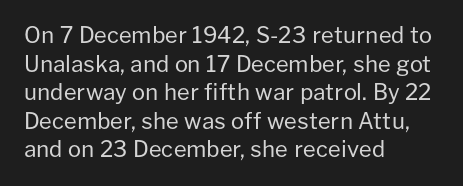
Q: Is the text bold? A: No.
Q: Is the text italic (slanted)? A: No, it is upright.
Q: Is the text underlined? A: No.
Q: How is the paragraph aligned? A: Left-aligned.
Q: Is the spacing between letters normal or unusually wide? A: Normal.
Q: Is the spacing between lines tight, normal or loose? A: Normal.
